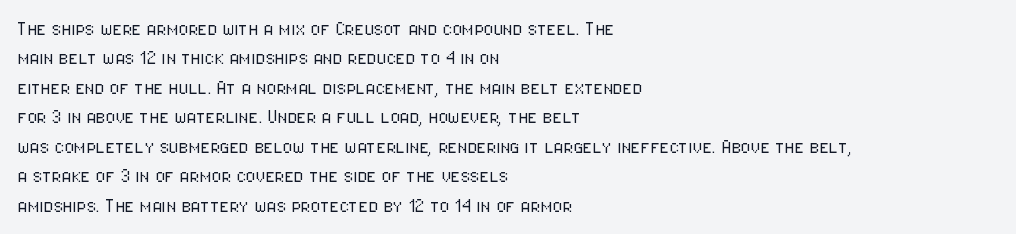
Bare-footed words on every line. Every stem runs plumb, perpendicular to the baseline. The typesetting does not lean heavy: it is not bold. Tracking value appears to be zero — textbook default spacing. The vertical gap from one line to the next is medium.
